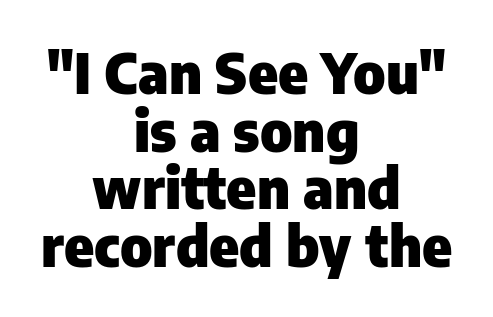
The image shows 56 px heavy sans-serif type, upright; set centered, tight line spacing (1.03x), normal letter spacing, not underlined; low stroke contrast and a medium x-height.
